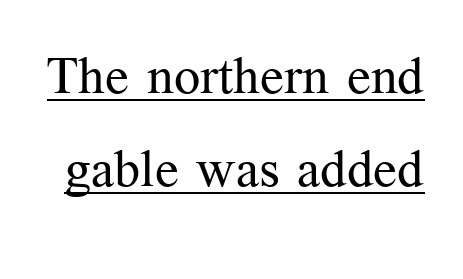
Weight: not bold — regular or lighter. Short note: letters normally spaced. Upright lettering throughout. This sample has the flowing, uneven cadence of proportional lettering.
